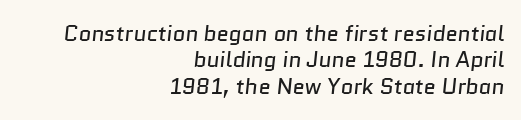
{"bold": "no", "underline": "no", "align": "right", "line_spacing_ratio": 1.2, "letter_spacing": "normal", "letter_spacing_em": 0.0, "glyph_px": 22}
